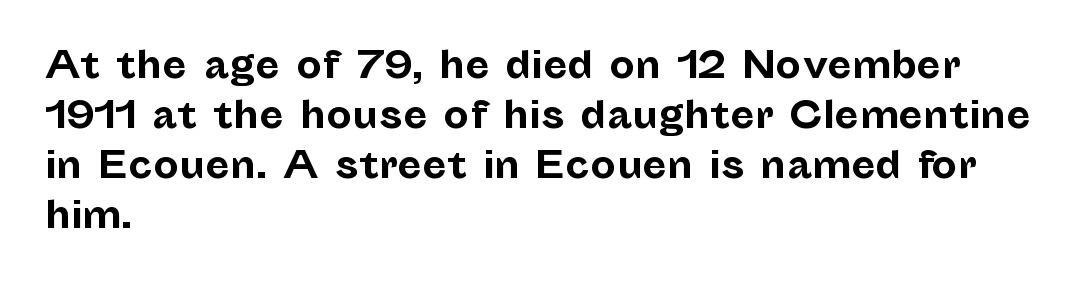
The image shows 36 px bold sans-serif type, upright; set left-aligned, normal line spacing (1.39x), normal letter spacing, not underlined; low stroke contrast and a medium x-height.
